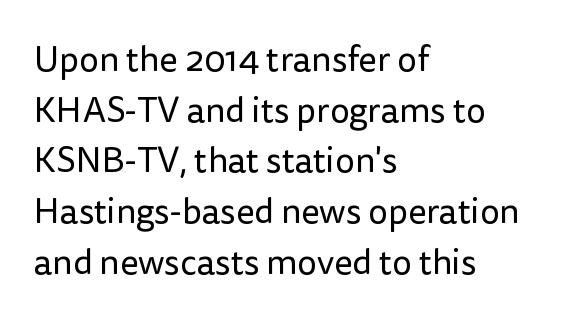
Q: Is the text bold? A: No.
Q: Is the text italic (slanted)? A: No, it is upright.
Q: Is the typeface a serif or a sans-serif typeface? A: Sans-serif.
Q: Is the text underlined? A: No.
Q: How is the paragraph aligned? A: Left-aligned.
Q: Is the spacing between letters normal or unusually wide? A: Normal.
Q: Is the spacing between lines tight, normal or loose? A: Normal.
Q: Width (condensed, normal, or wide)? A: Normal.
Q: Stroke contrast? A: Low.
Q: x-height? A: Medium.
Q: Monospaced? A: No.
